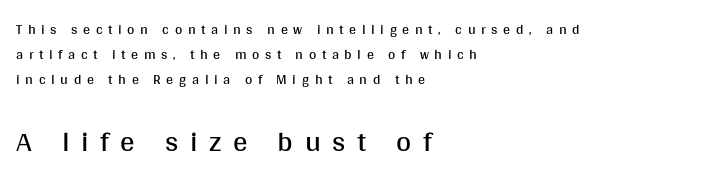
The image shows 29 px regular-weight sans-serif type, upright; set left-aligned, line spacing 1.79x, unusually wide letter spacing (+0.4 em), not underlined; the second (bottom) block is 2.07x larger; medium stroke contrast and a large x-height.
